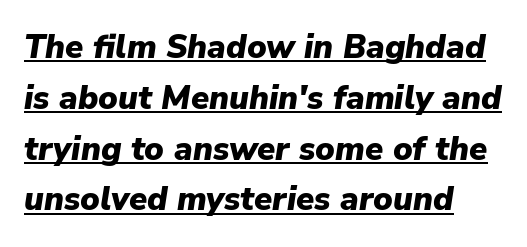
The strokes are fattened all the way to bold. The letters advance in unequal steps, a hallmark of proportional type. In terms of leading, this rendering sits right in the middle. Typeset ragged right — the left edge is the straight one.
